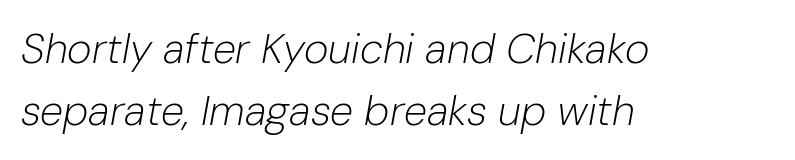
Q: Is the text bold? A: No.
Q: Is the text italic (slanted)? A: Yes, it leans right by about 10 degrees.
Q: Is the text underlined? A: No.
Q: How is the paragraph aligned? A: Left-aligned.
Q: Is the spacing between letters normal or unusually wide? A: Normal.
Q: Is the spacing between lines tight, normal or loose? A: Normal.
Q: Width (condensed, normal, or wide)? A: Normal.
Q: Stroke contrast? A: Low.
Q: x-height? A: Medium.
Q: Monospaced? A: No.
